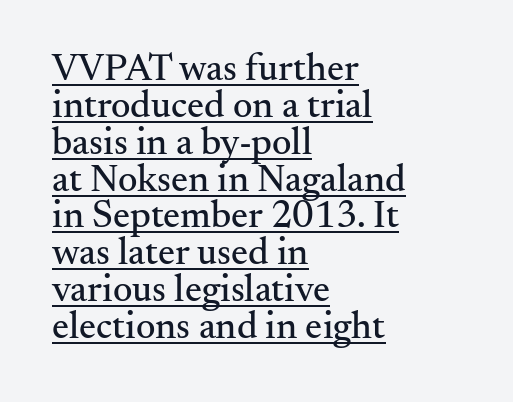
Q: Is the text italic (slanted)? A: No, it is upright.
Q: Is the typeface a serif or a sans-serif typeface? A: Serif.
Q: Is the text underlined? A: Yes.
Q: How is the paragraph aligned? A: Left-aligned.
Q: Is the spacing between letters normal or unusually wide? A: Normal.
Q: Is the spacing between lines tight, normal or loose? A: Tight.
Q: Width (condensed, normal, or wide)? A: Normal.
Q: Stroke contrast? A: Medium.
Q: x-height? A: Small.
Q: Monospaced? A: No.
